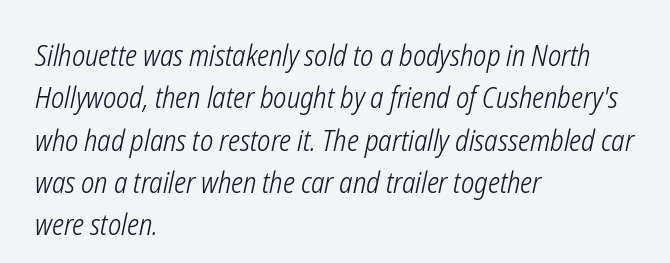
The image shows 29 px light, condensed type, italic (leaning right); set left-aligned, normal line spacing (1.46x), normal letter spacing, not underlined; low stroke contrast and a medium x-height.
